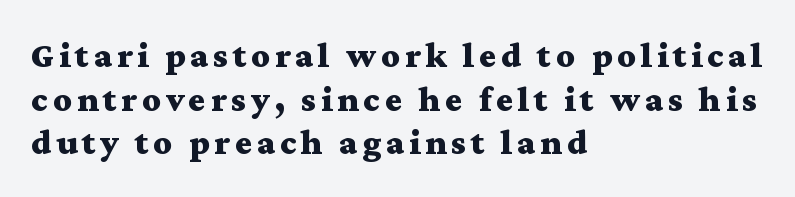
The face used here is proportionally spaced, like ordinary book or web type. The lines are quadded left. Compared with an ordinary text face, these strokes are far heavier — a full bold. Is there any slant? The stems are plumb. Small tapered or slab feet sit at the stroke ends, so this counts as serif.
